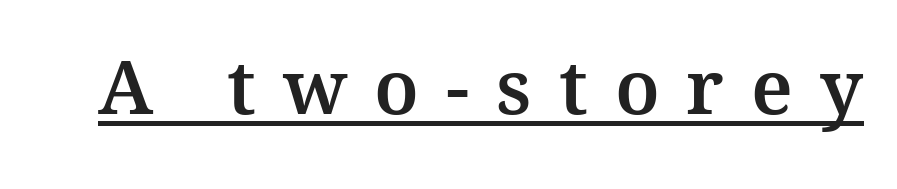
The image shows 75 px serif type, upright; set unusually wide letter spacing (+0.36 em), underlined; medium stroke contrast and a medium x-height.
